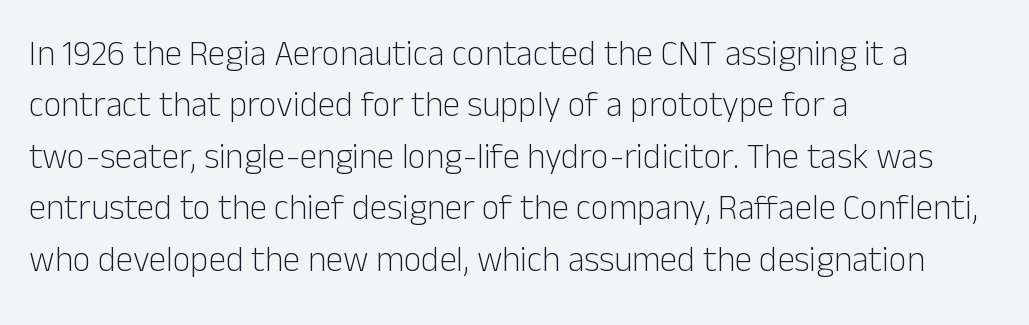
The image shows 35 px light sans-serif type, upright; set left-aligned, normal line spacing (1.47x), normal letter spacing, not underlined; low stroke contrast and a medium x-height.
